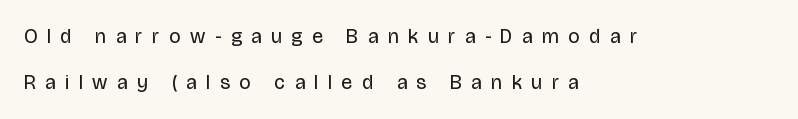
Q: Is the text bold? A: No.
Q: Is the text italic (slanted)? A: No, it is upright.
Q: Is the text underlined? A: No.
Q: How is the paragraph aligned? A: Left-aligned.
Q: Is the spacing between letters normal or unusually wide? A: Unusually wide.
Q: Is the spacing between lines tight, normal or loose? A: Loose.
